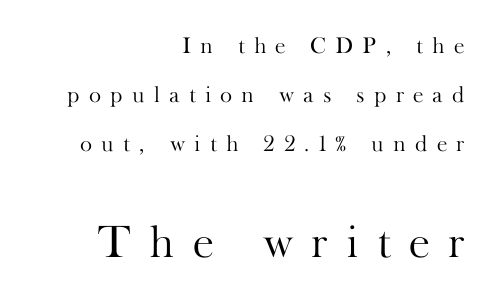
The letters stand straight up with perfectly vertical stems. Leading: increased. The tracking reads as deliberately expanded to a designer's eye. The letters in the lower block stand taller than those in the block above.
